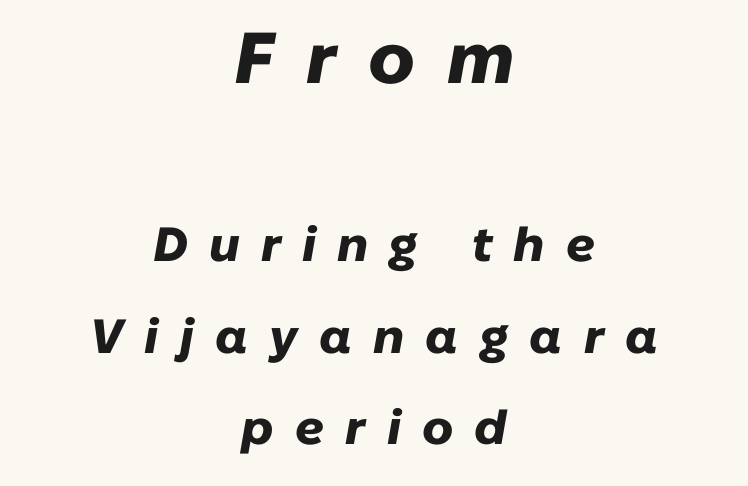
This sample has the flowing, uneven cadence of proportional lettering. Here the glyphs are tracked loosely, breaking word shapes into spaced letters. Unmarked baselines from the first word to the last. Vertical spacing — loose.
